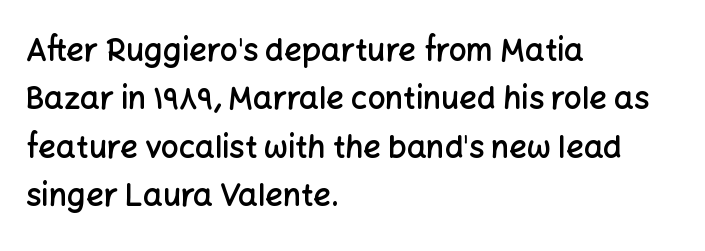
Q: Is the text bold? A: Semi-bold.
Q: Is the text italic (slanted)? A: No, it is upright.
Q: Is the typeface a serif or a sans-serif typeface? A: Sans-serif.
Q: Is the text underlined? A: No.
Q: How is the paragraph aligned? A: Left-aligned.
Q: Is the spacing between letters normal or unusually wide? A: Normal.
Q: Is the spacing between lines tight, normal or loose? A: Normal.
Q: Width (condensed, normal, or wide)? A: Normal.
Q: Stroke contrast? A: Low.
Q: x-height? A: Medium.
Q: Monospaced? A: No.
